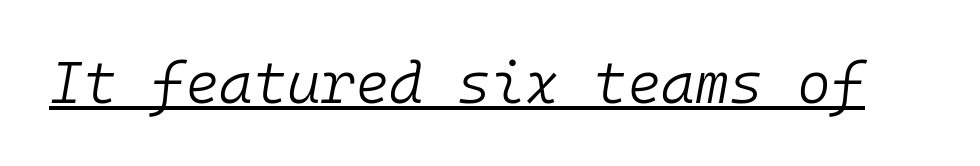
The image shows 58 px light type, italic (leaning right), monospaced; set normal letter spacing, underlined; low stroke contrast and a medium x-height.
